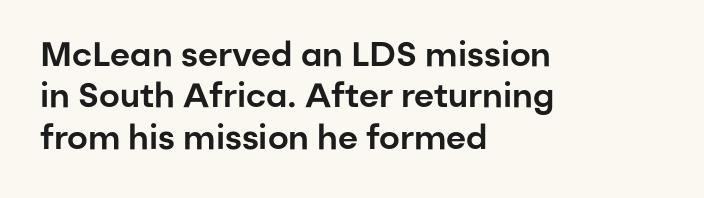
The image shows 34 px sans-serif type, upright; set left-aligned, line spacing 1.22x, normal letter spacing, not underlined; low stroke contrast and a medium x-height.
